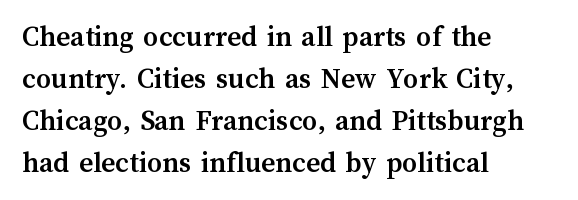
Students, note that the glyphs here touch the page at normal intervals. Nope, not italic — everything's standing straight. Spacing verdict: proportional, widths tailored to each character. Anything drawn beneath the words? Only blank space.
